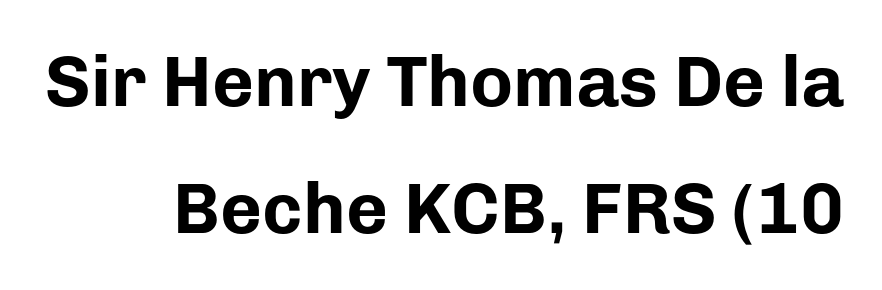
Character widths vary here, with narrow letters taking less room than wide ones. Words float on clear page, feet unadorned. The font's upright variant was chosen for this text. These lines are composed in type without serifs. Between one letter and the next there's only the usual sliver of space. Thick stems and heavy bowls — unmistakably bold.
